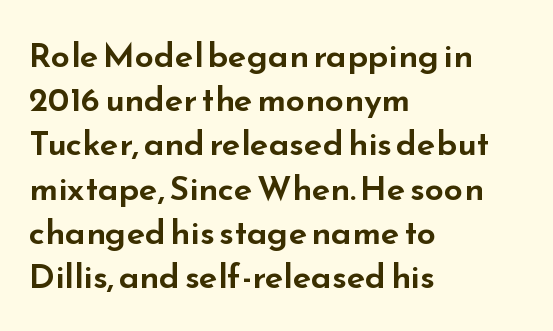
{"serif": "no", "italic": "no", "width": "wide", "stroke_contrast": "low", "x_height": "small", "monospaced": "no", "underline": "no", "align": "left", "line_spacing": "normal", "line_spacing_ratio": 1.3, "letter_spacing": "normal", "letter_spacing_em": 0.0, "glyph_px": 34}
